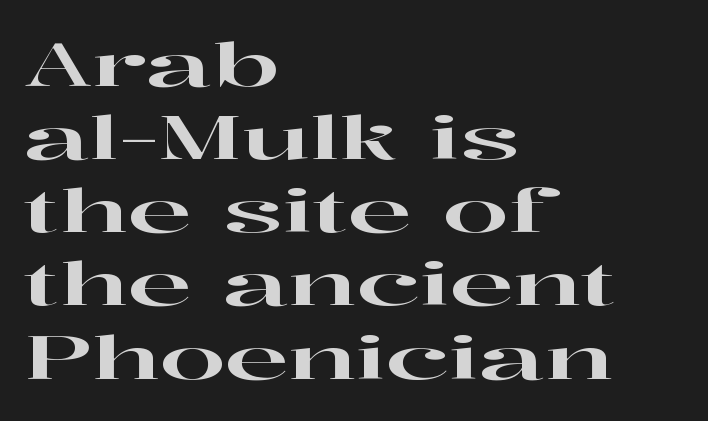
{"serif": "yes", "italic": "no", "width": "wide", "stroke_contrast": "high", "x_height": "medium", "monospaced": "no", "underline": "no", "align": "left", "line_spacing_ratio": 1.24, "letter_spacing": "normal", "letter_spacing_em": 0.0, "glyph_px": 59}
